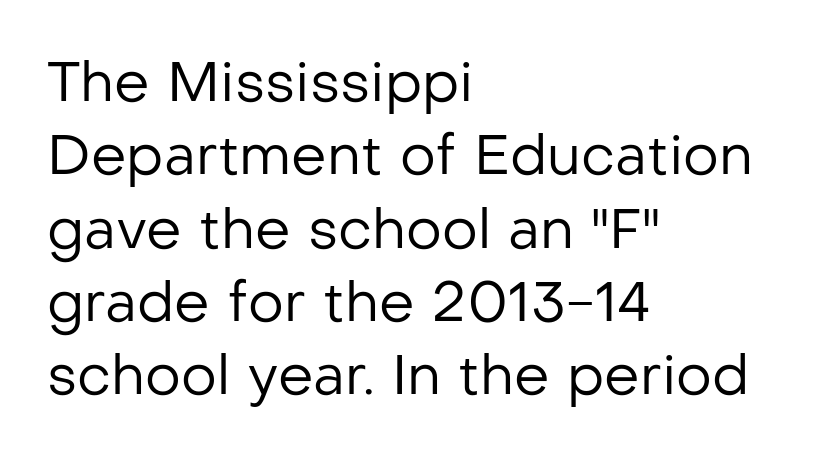
Q: Is the text bold? A: No.
Q: Is the text italic (slanted)? A: No, it is upright.
Q: Is the typeface a serif or a sans-serif typeface? A: Sans-serif.
Q: Is the text underlined? A: No.
Q: How is the paragraph aligned? A: Left-aligned.
Q: Is the spacing between letters normal or unusually wide? A: Normal.
Q: Is the spacing between lines tight, normal or loose? A: Normal.
Q: Width (condensed, normal, or wide)? A: Normal.
Q: Stroke contrast? A: Low.
Q: x-height? A: Medium.
Q: Monospaced? A: No.
